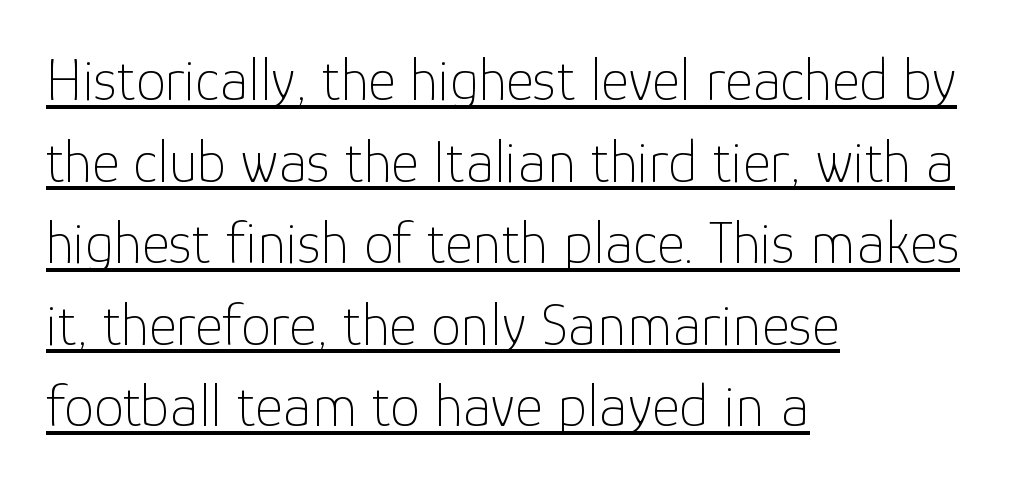
The image shows 60 px thin sans-serif type, upright; set left-aligned, normal line spacing (1.36x), normal letter spacing, underlined; low stroke contrast and a medium x-height.
